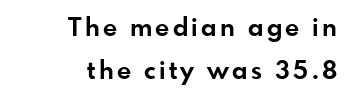
Lines of text with bare space underneath. Every stem runs plumb, perpendicular to the baseline. Notice how the passage keeps a crisp vertical edge on the right only. The characters look thick and weighty, a clear bold.
